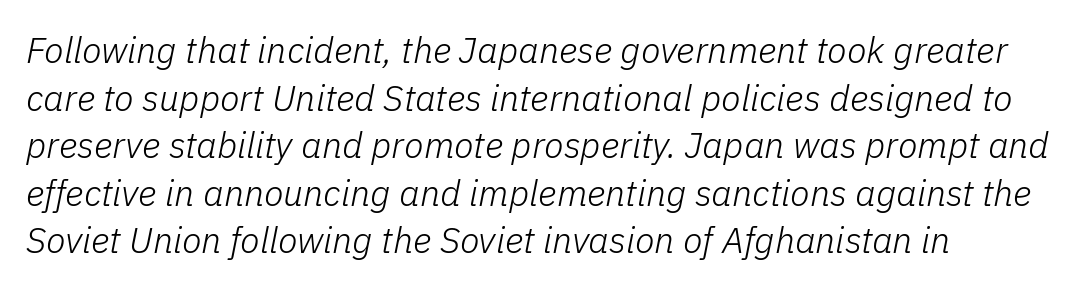
Any mark beneath the type? The region is blank. Designer's note — italics engaged. On a weight scale, this lands at 450 or below. You could call the tracking neutral — neither tight nor loose. The paragraph shown leans on its left margin.
